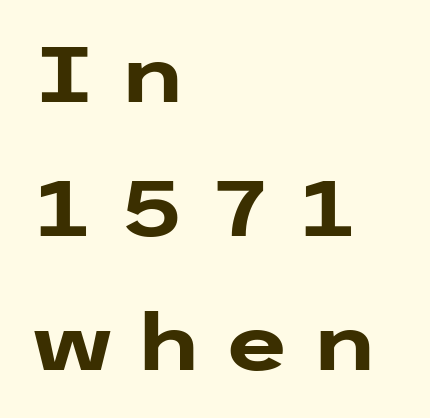
Q: Is the text bold? A: Yes.
Q: Is the text italic (slanted)? A: No, it is upright.
Q: Is the typeface a serif or a sans-serif typeface? A: Sans-serif.
Q: Is the text underlined? A: No.
Q: How is the paragraph aligned? A: Left-aligned.
Q: Is the spacing between letters normal or unusually wide? A: Unusually wide.
Q: Width (condensed, normal, or wide)? A: Wide.
Q: Stroke contrast? A: Low.
Q: x-height? A: Medium.
